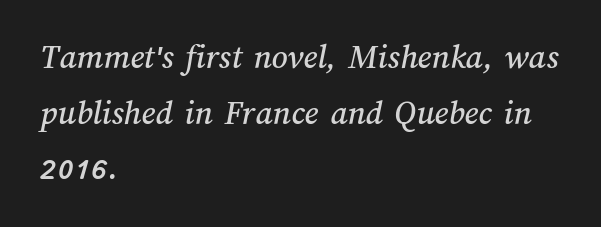
Q: Is the text underlined? A: No.
Q: How is the paragraph aligned? A: Left-aligned.
Q: Is the spacing between letters normal or unusually wide? A: Normal.
Q: Is the spacing between lines tight, normal or loose? A: Normal.
Q: Width (condensed, normal, or wide)? A: Normal.
Q: Stroke contrast? A: Medium.
Q: x-height? A: Medium.
Q: Monospaced? A: No.
